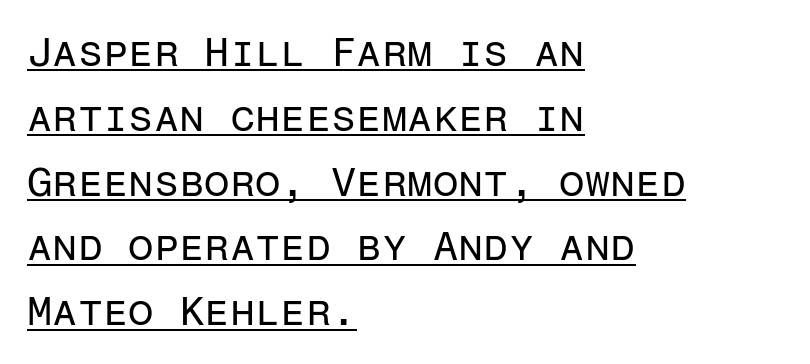
{"serif": "no", "italic": "no", "bold": "no", "weight": "regular", "width": "normal", "stroke_contrast": "low", "x_height": "medium", "monospaced": "yes", "underline": "yes", "align": "left", "line_spacing": "normal", "line_spacing_ratio": 1.58, "letter_spacing": "normal", "letter_spacing_em": 0.0, "glyph_px": 41}
